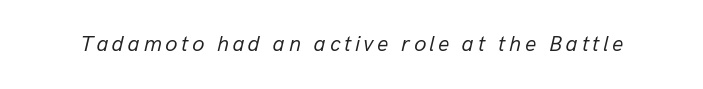
{"italic": "yes", "lean": "right", "slant_degrees": 13, "bold": "no", "underline": "no", "glyph_px": 22}
